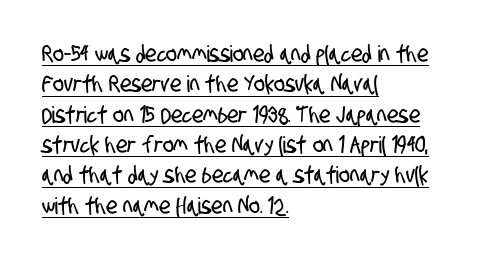
{"underline": "yes", "align": "left", "line_spacing": "normal", "line_spacing_ratio": 1.32, "letter_spacing": "normal", "letter_spacing_em": 0.0, "glyph_px": 23}
